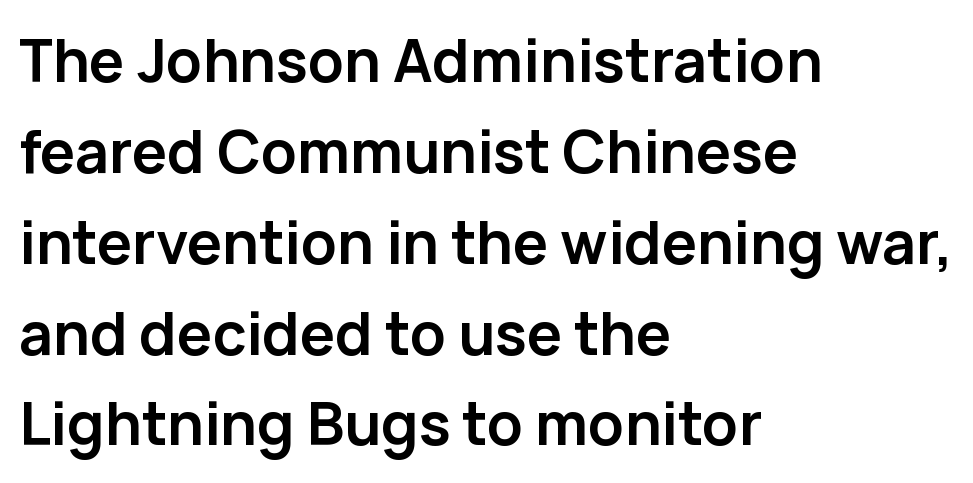
Q: Is the text bold? A: Yes.
Q: Is the text italic (slanted)? A: No, it is upright.
Q: Is the typeface a serif or a sans-serif typeface? A: Sans-serif.
Q: Is the text underlined? A: No.
Q: How is the paragraph aligned? A: Left-aligned.
Q: Is the spacing between letters normal or unusually wide? A: Normal.
Q: Is the spacing between lines tight, normal or loose? A: Normal.
Q: Width (condensed, normal, or wide)? A: Normal.
Q: Stroke contrast? A: Low.
Q: x-height? A: Medium.
Q: Monospaced? A: No.
